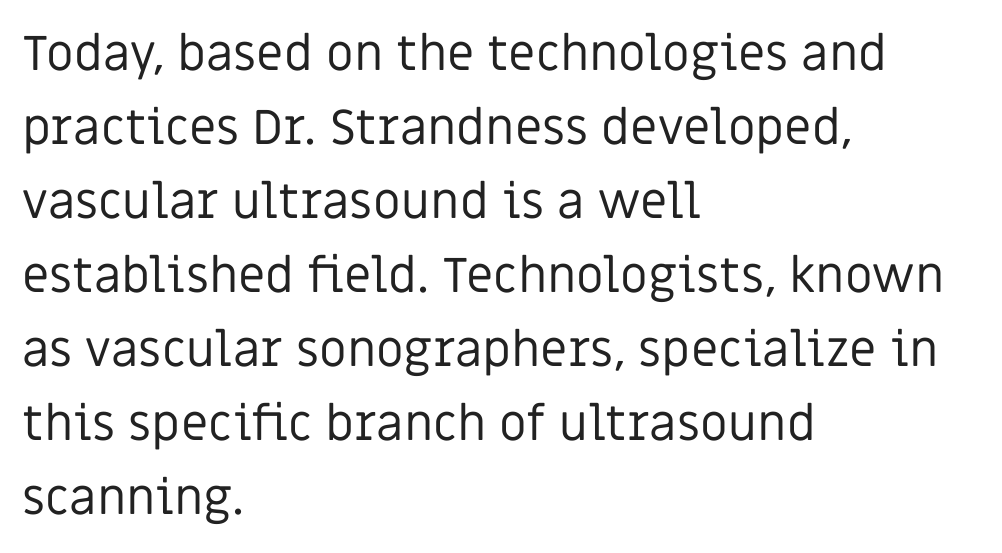
The image shows 49 px regular-weight sans-serif type, upright; set left-aligned, normal line spacing (1.51x), normal letter spacing, not underlined; low stroke contrast and a large x-height.
